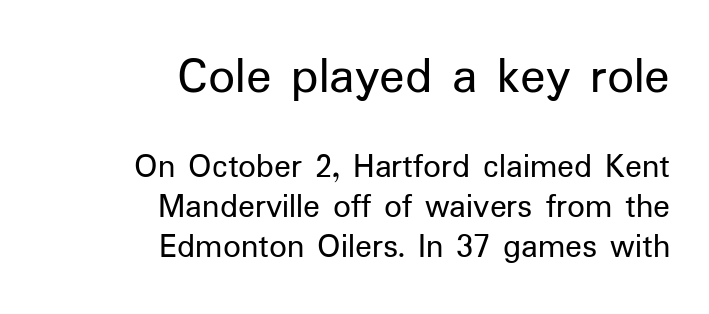
{"serif": "no", "italic": "no", "bold": "no", "weight": "regular", "width": "normal", "stroke_contrast": "low", "x_height": "medium", "monospaced": "no", "underline": "no", "align": "right", "line_spacing": "tight", "line_spacing_ratio": 1.14, "letter_spacing": "normal", "letter_spacing_em": 0.0, "larger_block": "first", "size_ratio": 1.51, "glyph_px": 53}
